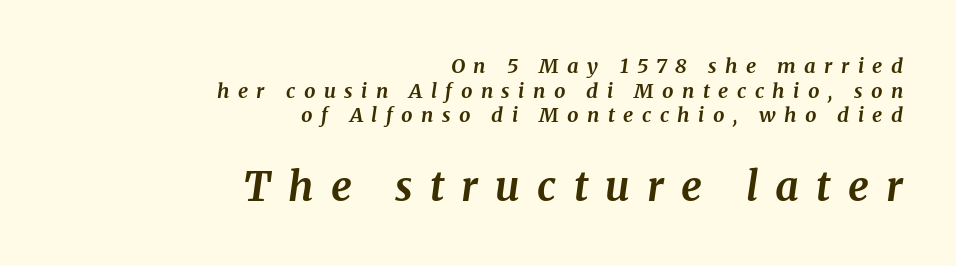
Strokes here are thick enough to call this a true bold. Inter-character spacing is expanded well beyond the font's built-in metrics. Looking at the ascenders, they clearly lean. This sample has the flowing, uneven cadence of proportional lettering. Size contrast runs from small at the top to large at the bottom.
